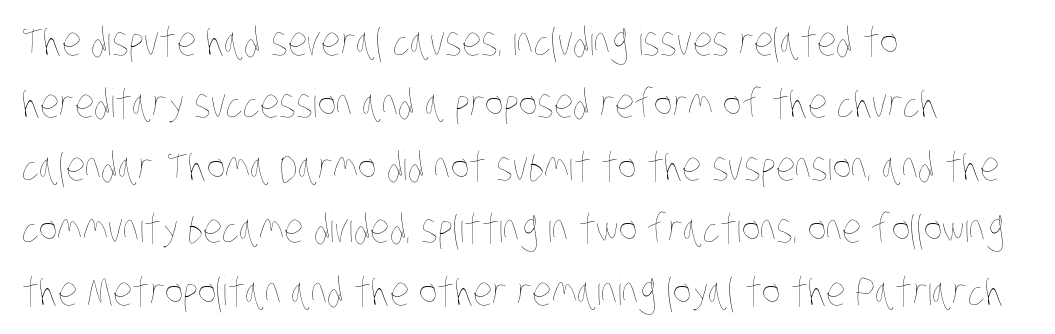
Q: Is the text bold? A: No.
Q: Is the text underlined? A: No.
Q: How is the paragraph aligned? A: Left-aligned.
Q: Is the spacing between letters normal or unusually wide? A: Normal.
Q: Is the spacing between lines tight, normal or loose? A: Normal.
Q: Width (condensed, normal, or wide)? A: Condensed.
Q: Stroke contrast? A: Low.
Q: x-height? A: Large.
Q: Monospaced? A: No.
